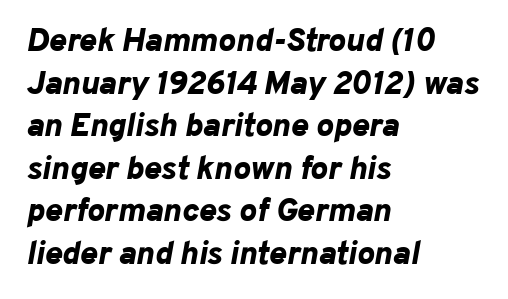
Lines of text with bare space underneath. Slanted lettering throughout. You could not count columns in this text — the font is proportionally spaced. The tracking reads as untouched default to a designer's eye. This is heavy type, rendered in bold.
